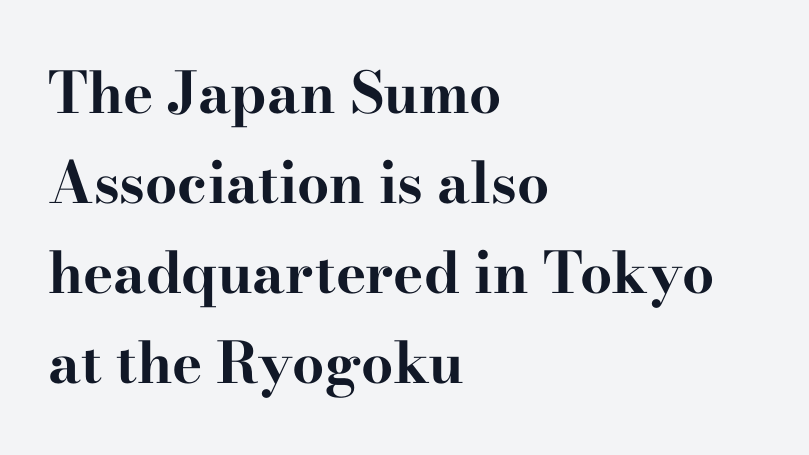
{"serif": "yes", "italic": "no", "bold": "yes", "weight": "bold", "width": "wide", "stroke_contrast": "high", "x_height": "small", "monospaced": "no", "underline": "no", "align": "left", "line_spacing": "normal", "line_spacing_ratio": 1.58, "letter_spacing": "normal", "letter_spacing_em": 0.0, "glyph_px": 57}
